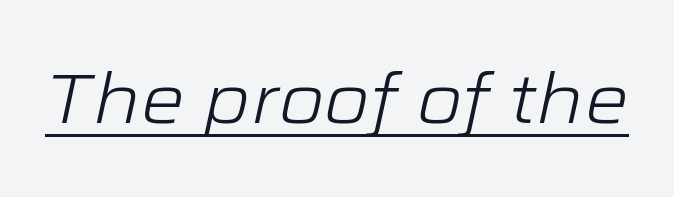
The image shows 70 px light, wide type, italic (leaning right); set normal letter spacing, underlined; low stroke contrast and a medium x-height.
